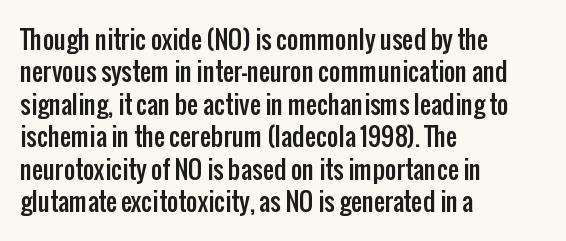
Q: Is the text italic (slanted)? A: No, it is upright.
Q: Is the text underlined? A: No.
Q: How is the paragraph aligned? A: Left-aligned.
Q: Is the spacing between letters normal or unusually wide? A: Normal.
Q: Is the spacing between lines tight, normal or loose? A: Normal.
